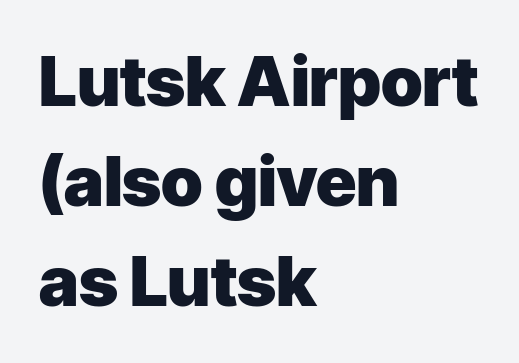
Honestly, the letter spacing is just normal — you wouldn't notice it. Descenders hang freely into open space. The glyphs in this specimen are sans serif. Reading down the block, your eye returns to a fixed left position each line. The lettering stays uniformly vertical, giving the passage a roman look. How heavy is the stroke? Heavy — this is a bold.
